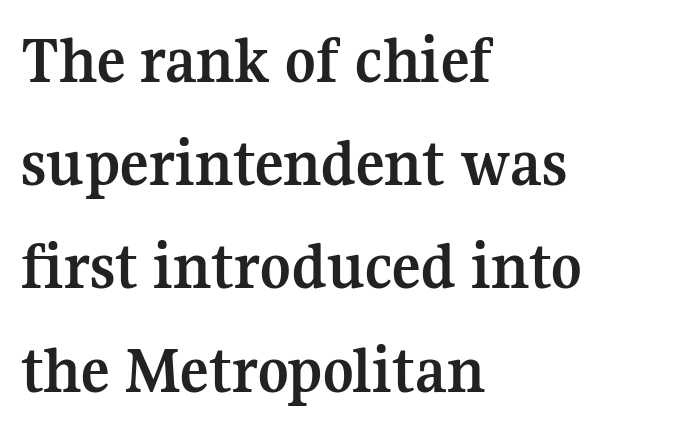
Line beginnings align vertically; line endings do not. If you drew a line through each stem, it would be perfectly vertical. Only glyphs here, with clear space below each row. The letters advance in unequal steps, a hallmark of proportional type.
